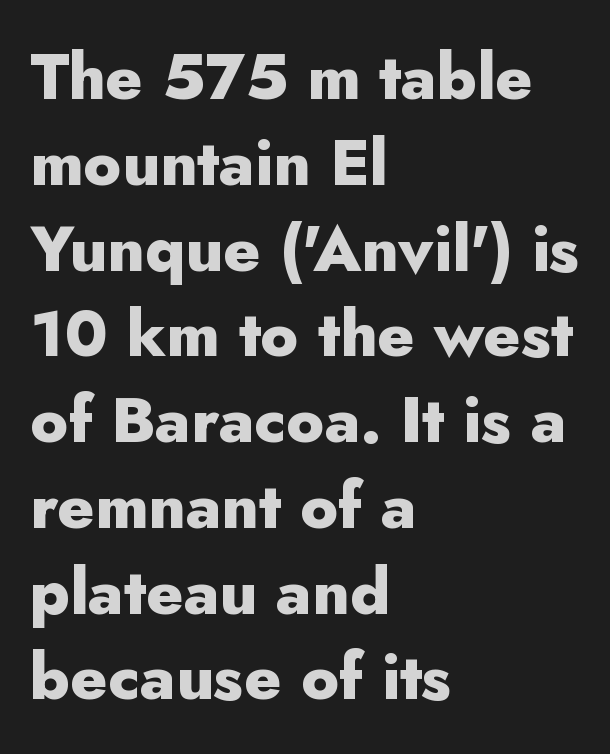
{"serif": "no", "italic": "no", "bold": "yes", "weight": "heavy", "width": "normal", "stroke_contrast": "low", "x_height": "small", "monospaced": "no", "underline": "no", "align": "left", "line_spacing": "normal", "line_spacing_ratio": 1.34, "letter_spacing": "normal", "letter_spacing_em": 0.0, "glyph_px": 64}
